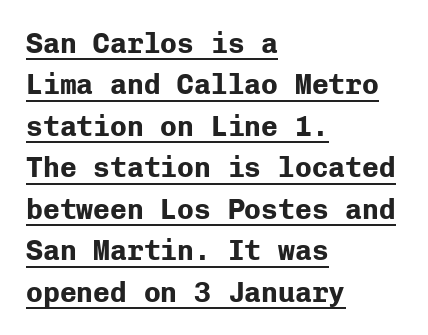
Q: Is the text bold? A: Yes.
Q: Is the text italic (slanted)? A: No, it is upright.
Q: Is the typeface a serif or a sans-serif typeface? A: Sans-serif.
Q: Is the text underlined? A: Yes.
Q: How is the paragraph aligned? A: Left-aligned.
Q: Is the spacing between letters normal or unusually wide? A: Normal.
Q: Is the spacing between lines tight, normal or loose? A: Normal.
Q: Width (condensed, normal, or wide)? A: Normal.
Q: Stroke contrast? A: Low.
Q: x-height? A: Medium.
Q: Monospaced? A: Yes.
